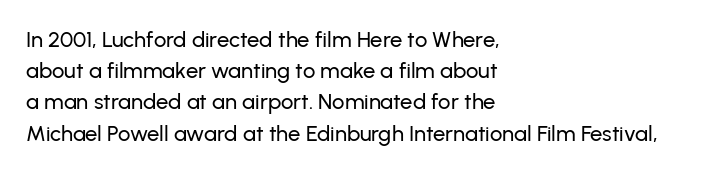
Nope, not italic — everything's standing straight. You could call the tracking neutral — neither tight nor loose. Descenders hang freely into open space. Vertical spacing — default. The compositor pushed each line to the left boundary.
